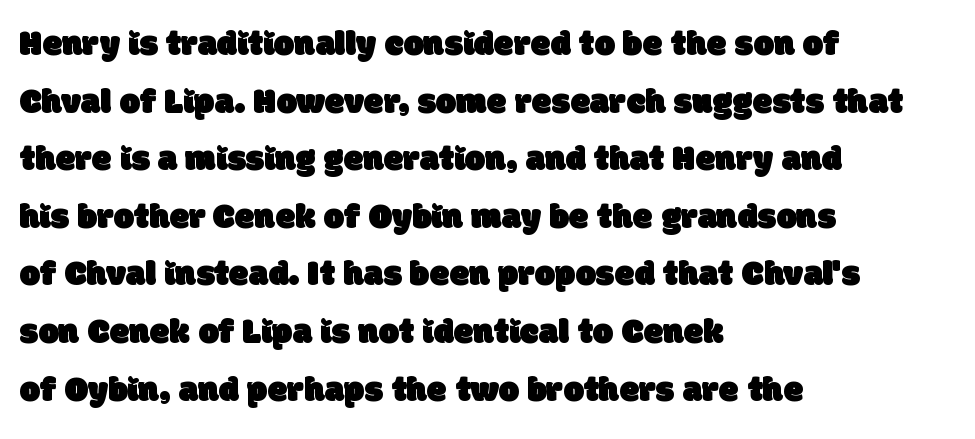
Q: Is the typeface a serif or a sans-serif typeface? A: Sans-serif.
Q: Is the text underlined? A: No.
Q: How is the paragraph aligned? A: Left-aligned.
Q: Is the spacing between letters normal or unusually wide? A: Normal.
Q: Is the spacing between lines tight, normal or loose? A: Normal.
Q: Width (condensed, normal, or wide)? A: Normal.
Q: Stroke contrast? A: Low.
Q: x-height? A: Large.
Q: Monospaced? A: No.
